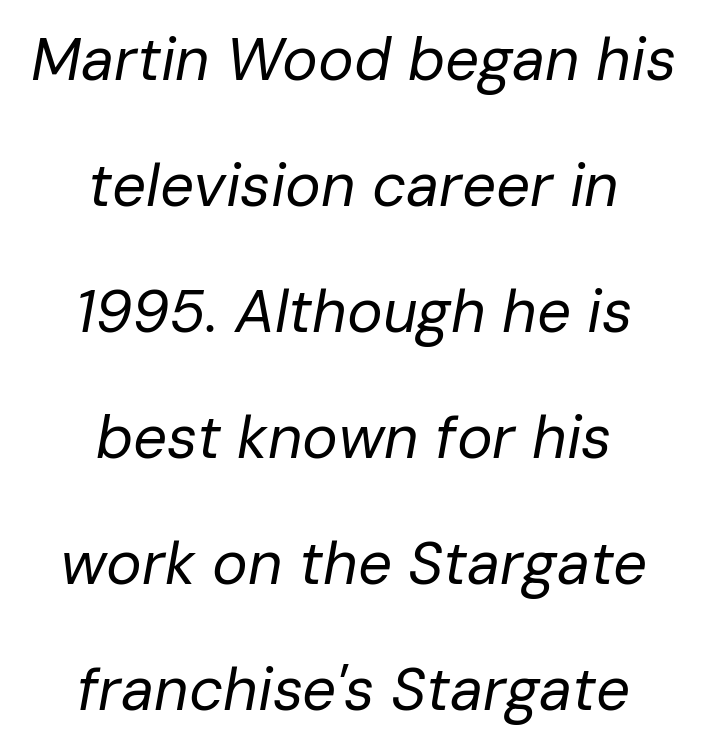
The image shows 60 px regular-weight type, italic (leaning right); set centered, loose line spacing (2.1x), normal letter spacing, not underlined; low stroke contrast and a medium x-height.
